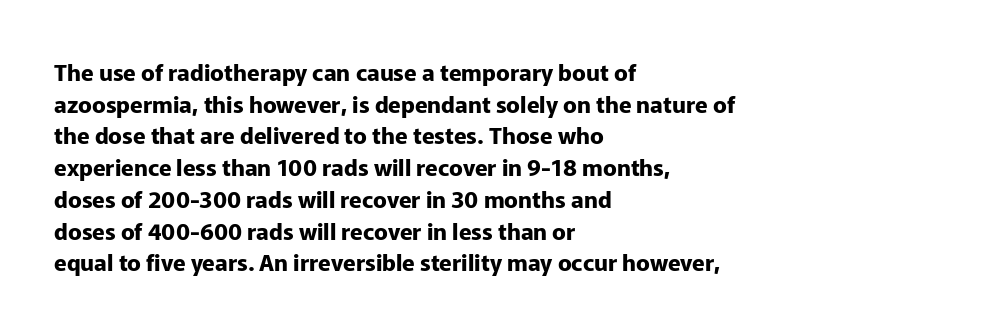
Q: Is the text bold? A: Yes.
Q: Is the text italic (slanted)? A: No, it is upright.
Q: Is the text underlined? A: No.
Q: How is the paragraph aligned? A: Left-aligned.
Q: Is the spacing between letters normal or unusually wide? A: Normal.
Q: Is the spacing between lines tight, normal or loose? A: Normal.
